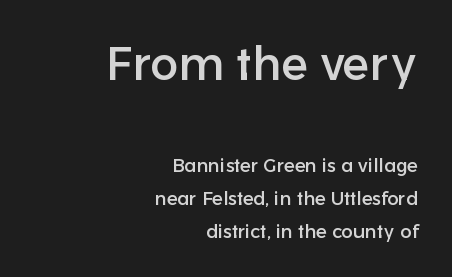
Check where the strokes stop: nothing finishes them off — pure sans. The face used here appears at its bigger size in the upper chunk. The setting favours the right margin, as signatures and pull-quotes sometimes do. The gap between lines stays unmarked. The horizontal fit of the characters is conventional and even.
